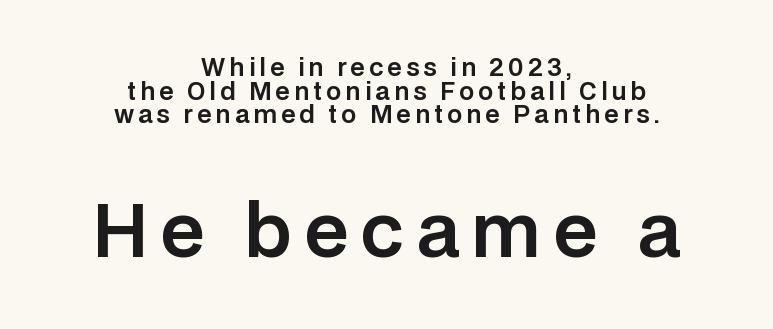
Closely set lines give the paragraph a compact silhouette. Do the letters lean? They stand straight. A clean baseline with only descenders dipping below it. Does the copy run flush right? No — it is centered line by line.
